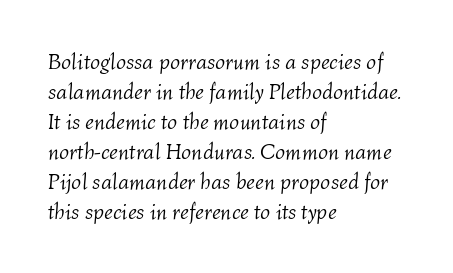
Horizontal bands of white between lines are of average thickness. Inter-character spacing is left at the font's built-in metrics. A typesetter would mark this as italic. Unbolded letterforms with no extra heft. Is the block centered? No — it sits flush against the left margin. The specimen omits any rule beneath the text block's lines.
